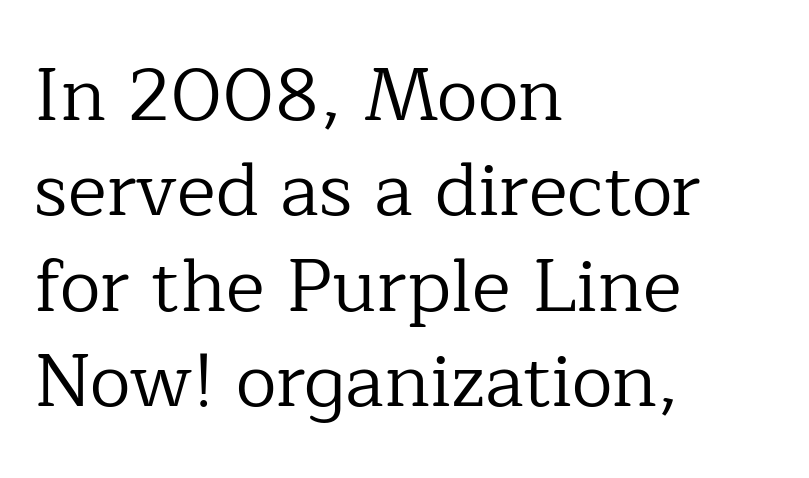
The text was rendered using a seriffed face with decorative stroke endings. In CSS terms this would be text-align: left. What's the leading like? Ordinary, nothing unusual. The letters sit at their default tracking, neither squeezed nor spread. Looks like regular typesetting: each glyph gets only the width it needs.
